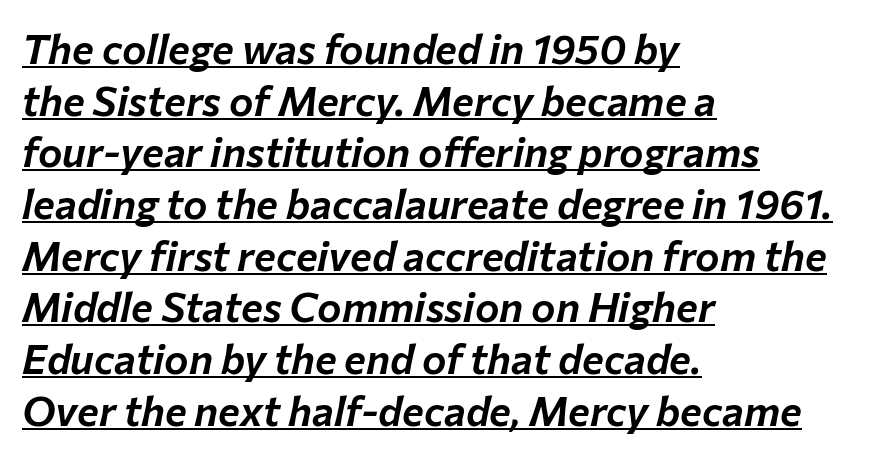
Q: Is the text italic (slanted)? A: Yes, it leans right by about 12 degrees.
Q: Is the text underlined? A: Yes.
Q: How is the paragraph aligned? A: Left-aligned.
Q: Is the spacing between letters normal or unusually wide? A: Normal.
Q: Is the spacing between lines tight, normal or loose? A: Normal.
Q: Width (condensed, normal, or wide)? A: Normal.
Q: Stroke contrast? A: Low.
Q: x-height? A: Medium.
Q: Monospaced? A: No.
